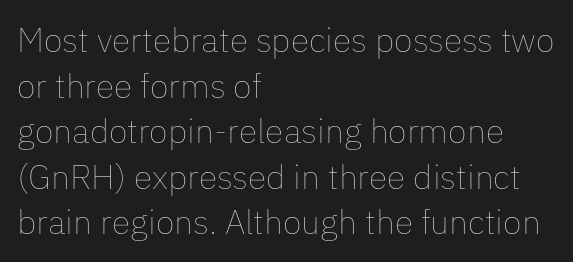
Each letter keeps its own natural width here, so spacing adapts to shape. Compared with typical paragraphs, the rows here are spaced about the same. Type without underlining. The gaps between neighbouring characters are ordinary and unremarkable.
